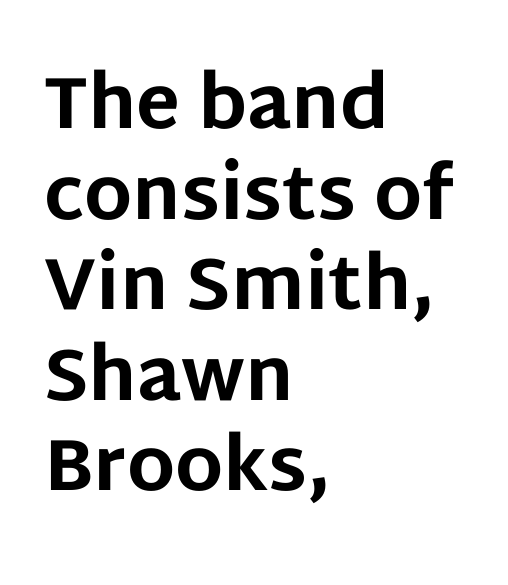
Q: Is the text bold? A: Yes.
Q: Is the text italic (slanted)? A: No, it is upright.
Q: Is the typeface a serif or a sans-serif typeface? A: Sans-serif.
Q: Is the text underlined? A: No.
Q: How is the paragraph aligned? A: Left-aligned.
Q: Is the spacing between letters normal or unusually wide? A: Normal.
Q: Width (condensed, normal, or wide)? A: Normal.
Q: Stroke contrast? A: Low.
Q: x-height? A: Large.
Q: Monospaced? A: No.
